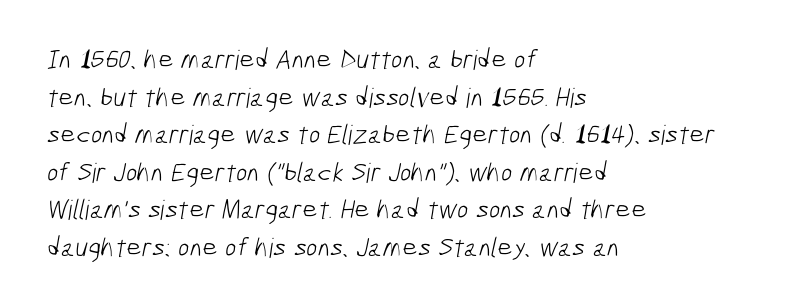
The passage shown has conventional tracking throughout. The lines are quadded left. Bare-footed words on every line. Is there much room between lines? A standard amount, neither cramped nor airy. Weight class: somewhere from thin through regular.
